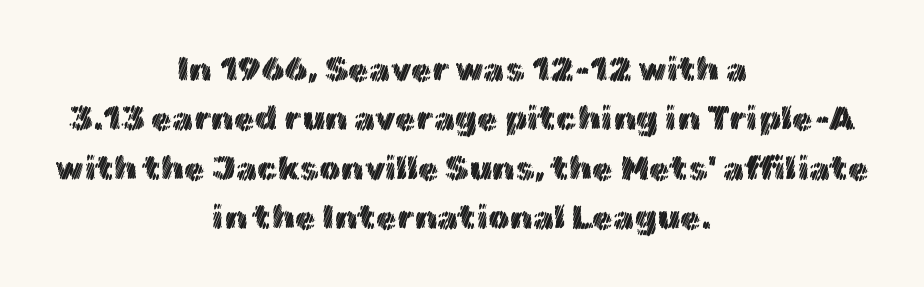
One glance says typical: line gaps are just what's usual. Alignment: centered. Posture: straight, roman, zero tilt. Proportional: the letters do not fall into vertical columns. The baseline area is clear. Here the glyphs are tracked normally, forming tight word shapes.
